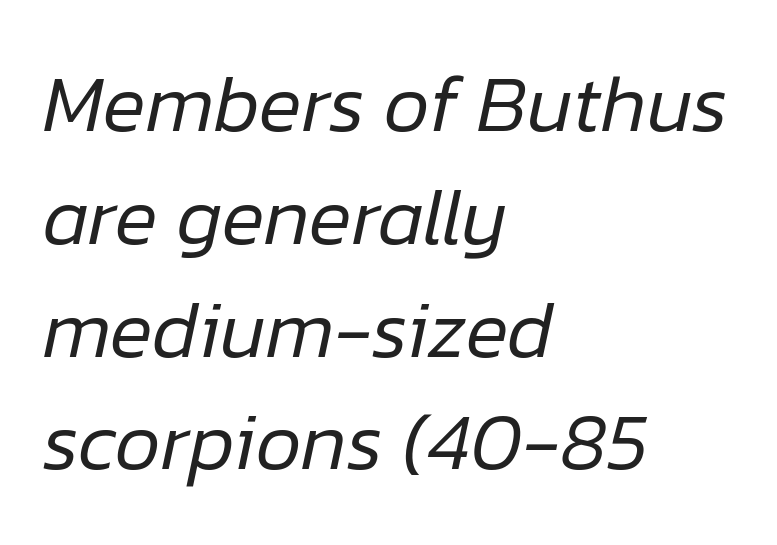
Q: Is the text bold? A: No.
Q: Is the text italic (slanted)? A: Yes, it leans right by about 12 degrees.
Q: Is the text underlined? A: No.
Q: How is the paragraph aligned? A: Left-aligned.
Q: Is the spacing between letters normal or unusually wide? A: Normal.
Q: Is the spacing between lines tight, normal or loose? A: Normal.
Q: Width (condensed, normal, or wide)? A: Normal.
Q: Stroke contrast? A: Low.
Q: x-height? A: Medium.
Q: Monospaced? A: No.
